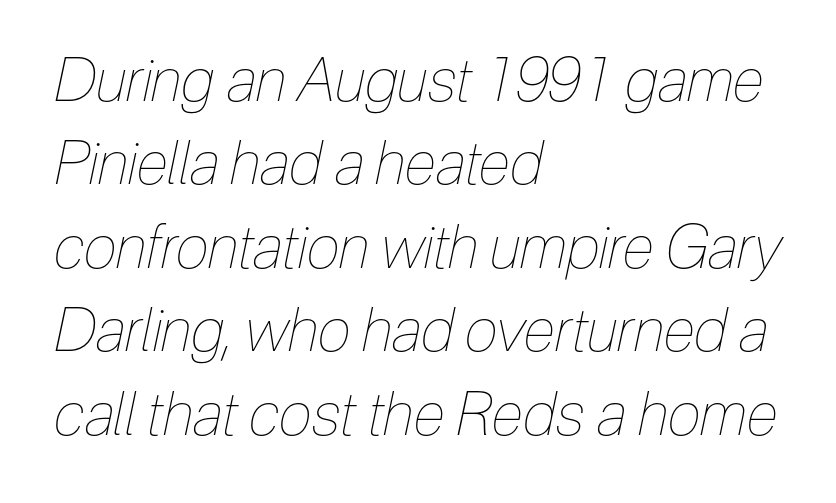
{"italic": "yes", "lean": "right", "slant_degrees": 12, "bold": "no", "weight": "thin", "width": "condensed", "stroke_contrast": "low", "x_height": "medium", "monospaced": "no", "underline": "no", "align": "left", "line_spacing": "normal", "line_spacing_ratio": 1.39, "letter_spacing": "normal", "letter_spacing_em": 0.0, "glyph_px": 60}
